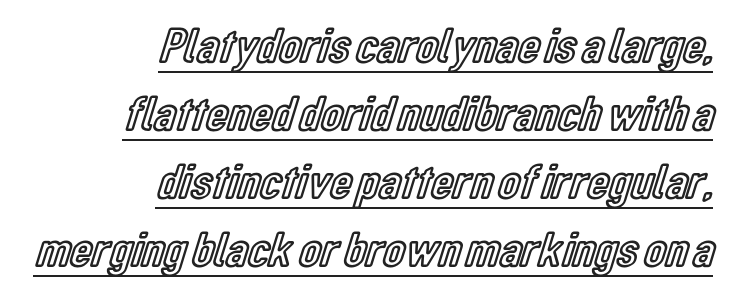
This rendering uses right alignment, leaving the left contour irregular. Varying glyph widths throughout — classic text-font behaviour. The designer left line spacing at the default. Notice how a bar underscores the lettering throughout.
